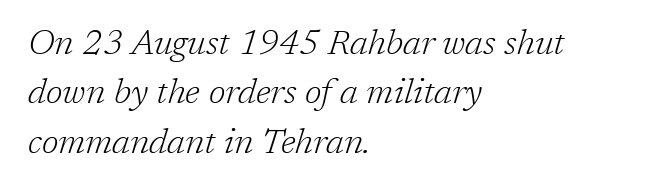
The image shows 35 px light serif type, italic (leaning right); set left-aligned, normal line spacing (1.41x), normal letter spacing, not underlined; low stroke contrast and a medium x-height.
